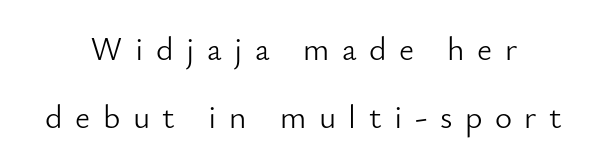
The image shows 33 px light sans-serif type, upright; set centered, loose line spacing (2.05x), unusually wide letter spacing (+0.38 em), not underlined; low stroke contrast and a small x-height.
